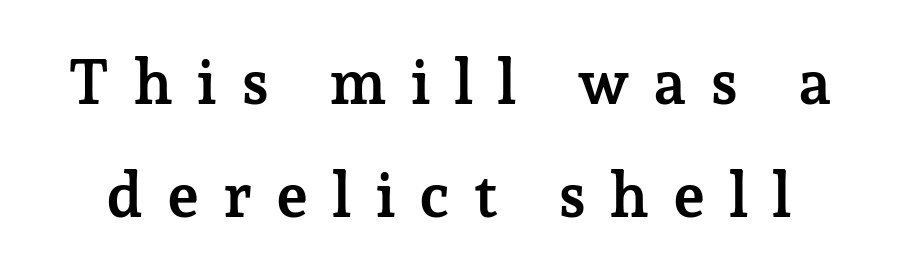
{"serif": "yes", "italic": "no", "bold": "yes", "weight": "semibold", "width": "normal", "stroke_contrast": "low", "x_height": "medium", "monospaced": "no", "underline": "no", "line_spacing_ratio": 1.82, "letter_spacing": "wide", "letter_spacing_em": 0.38, "glyph_px": 62}
